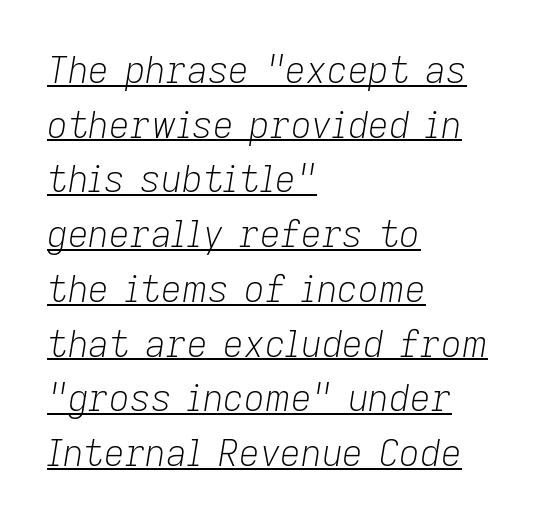
The image shows 36 px light type, italic (leaning right); set left-aligned, normal line spacing (1.52x), normal letter spacing, underlined; low stroke contrast and a medium x-height.
